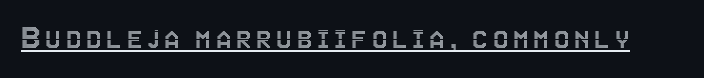
Nope, not italic — everything's standing straight. Does a line run under the words? Yes, clearly. Each letter keeps its own natural width here, so spacing adapts to shape.
